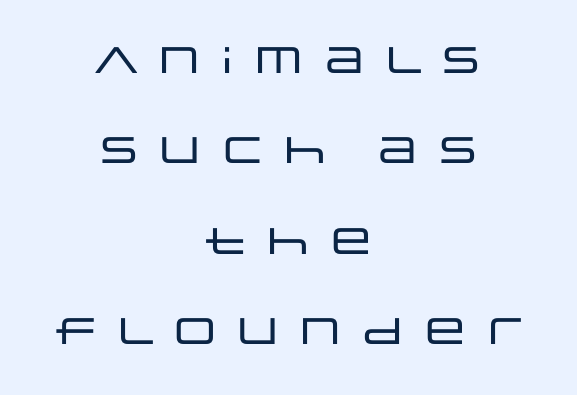
A typesetter would call this proportional, since set widths differ per character. Successive baselines arrive slowly, with a big drop between each. Just letters on the line, the space beneath them empty. The letters carry no serifs — their stems end cleanly without finishing strokes. The lines in this sample share a center point and differ in where they start and stop. A typesetter would mark this as roman, not italic.
